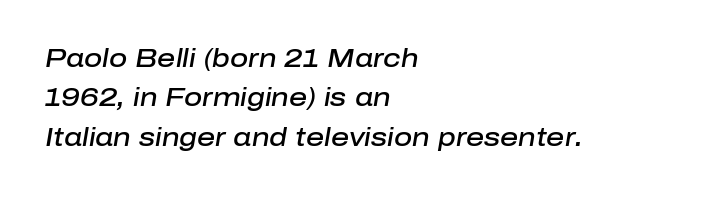
The image shows 25 px text type, italic (leaning right); set left-aligned, normal line spacing (1.58x), normal letter spacing, not underlined.
